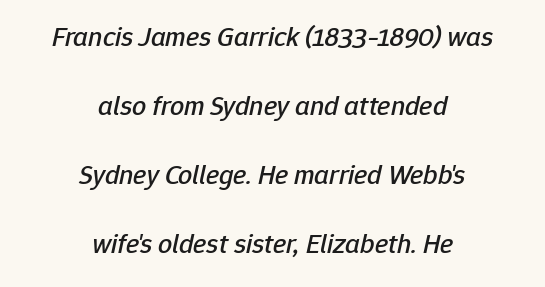
Clear beneath every line of the passage. Slant detected: the letters are inclined. Here the designer chose a conventional face with non-uniform glyph widths. Line starts and ends both wander, symmetrically.
